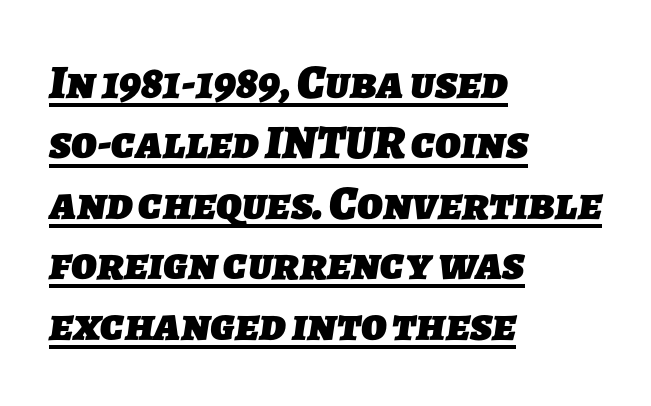
The image shows 48 px heavy sans-serif type; set left-aligned, normal line spacing (1.26x), normal letter spacing, underlined; low stroke contrast and a medium x-height.
